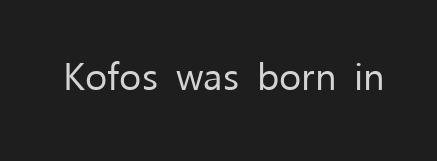
Font category for this specimen: sans-serif. On a weight scale, this lands at 450 or below. The line texture is even and compact thanks to regular tracking. Characters remain perfectly vertical along every line. Unmarked baselines from the first word to the last.
